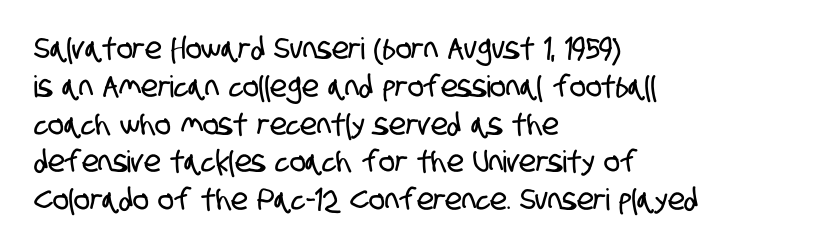
You could not count columns in this text — the font is proportionally spaced. Check the space under the baseline: it is left empty. What kind of face is this? One without serifs — a sans. Observe the ordinary spacing: letters are neighbours, not strangers.
